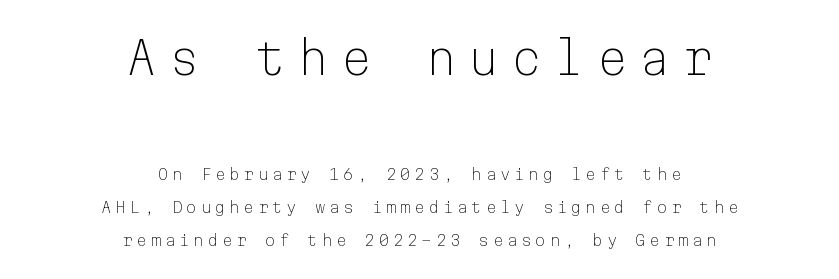
The image shows 45 px light sans-serif type, upright, monospaced; set centered, loose line spacing (2.2x), unusually wide letter spacing (+0.25 em), not underlined; the first (top) block is 3.0x larger; low stroke contrast and a medium x-height.
